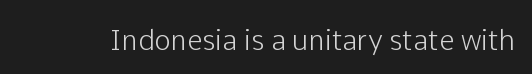
Q: Is the text italic (slanted)? A: No, it is upright.
Q: Is the typeface a serif or a sans-serif typeface? A: Sans-serif.
Q: Is the text underlined? A: No.
Q: Is the spacing between letters normal or unusually wide? A: Normal.
Q: Width (condensed, normal, or wide)? A: Normal.
Q: Stroke contrast? A: Low.
Q: x-height? A: Medium.
Q: Monospaced? A: No.
